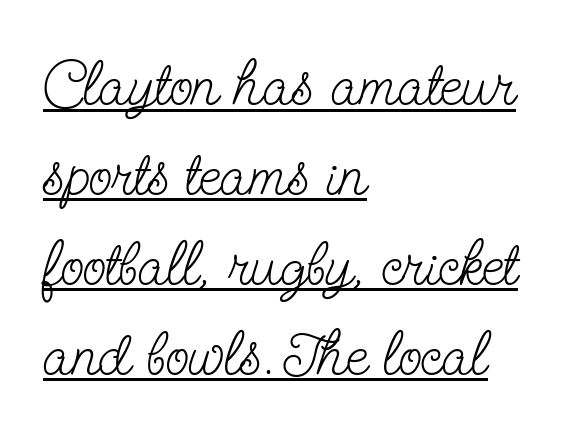
The image shows 62 px light, condensed serif type; set left-aligned, normal line spacing (1.45x), normal letter spacing, underlined; low stroke contrast and a small x-height.
